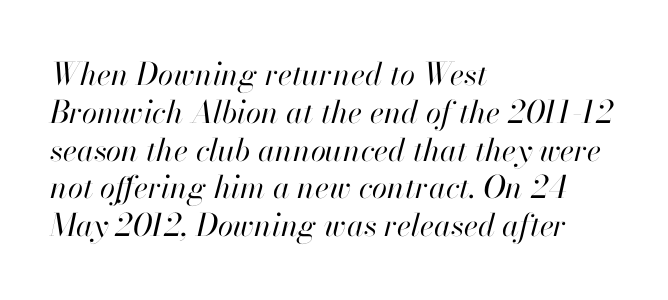
Q: Is the text bold? A: No.
Q: Is the text italic (slanted)? A: Yes, it leans right by about 13 degrees.
Q: Is the text underlined? A: No.
Q: How is the paragraph aligned? A: Left-aligned.
Q: Is the spacing between letters normal or unusually wide? A: Normal.
Q: Width (condensed, normal, or wide)? A: Normal.
Q: Stroke contrast? A: High.
Q: x-height? A: Small.
Q: Monospaced? A: No.
